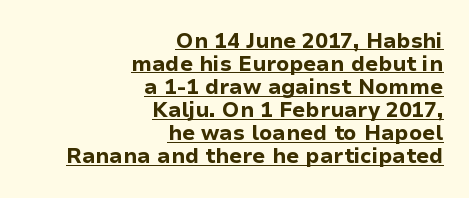
The image shows 21 px bold type, upright; set right-aligned, tight line spacing (1.1x), normal letter spacing, underlined.
